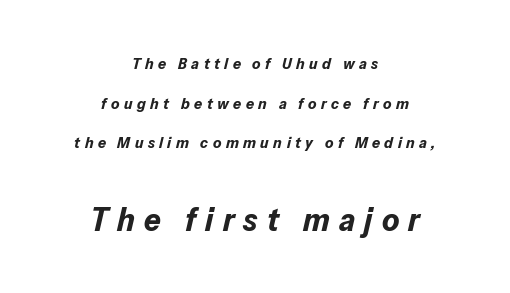
Q: Is the text bold? A: Yes.
Q: Is the text italic (slanted)? A: Yes, it leans right by about 13 degrees.
Q: Is the text underlined? A: No.
Q: How is the paragraph aligned? A: Centered.
Q: Is the spacing between letters normal or unusually wide? A: Unusually wide.
Q: Is the spacing between lines tight, normal or loose? A: Loose.
Q: Which block of text is set in a larger size, the first (top) or the second (bottom)? A: The second (bottom) one.
Q: Width (condensed, normal, or wide)? A: Normal.
Q: Stroke contrast? A: Low.
Q: x-height? A: Medium.
Q: Monospaced? A: No.
